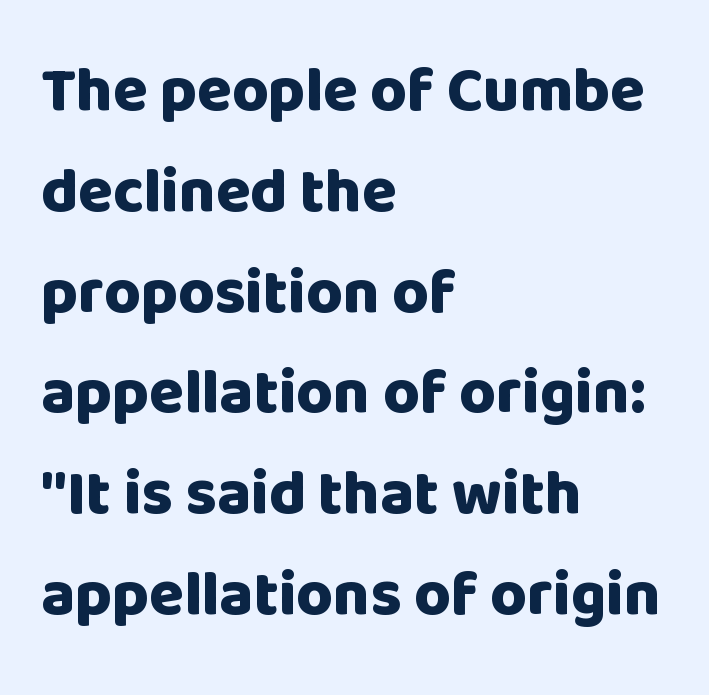
Q: Is the text bold? A: Yes.
Q: Is the text italic (slanted)? A: No, it is upright.
Q: Is the typeface a serif or a sans-serif typeface? A: Sans-serif.
Q: Is the text underlined? A: No.
Q: How is the paragraph aligned? A: Left-aligned.
Q: Is the spacing between letters normal or unusually wide? A: Normal.
Q: Is the spacing between lines tight, normal or loose? A: Normal.
Q: Width (condensed, normal, or wide)? A: Normal.
Q: Stroke contrast? A: Low.
Q: x-height? A: Large.
Q: Monospaced? A: No.
